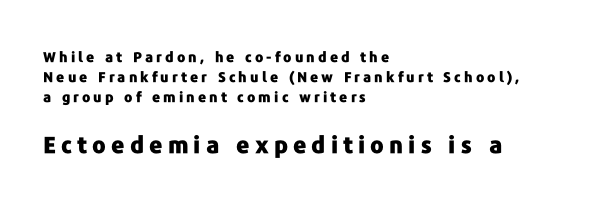
{"italic": "no", "bold": "yes", "underline": "no", "align": "left", "line_spacing": "normal", "line_spacing_ratio": 1.44, "letter_spacing": "wide", "letter_spacing_em": 0.22, "larger_block": "second", "size_ratio": 1.64, "glyph_px": 23}
